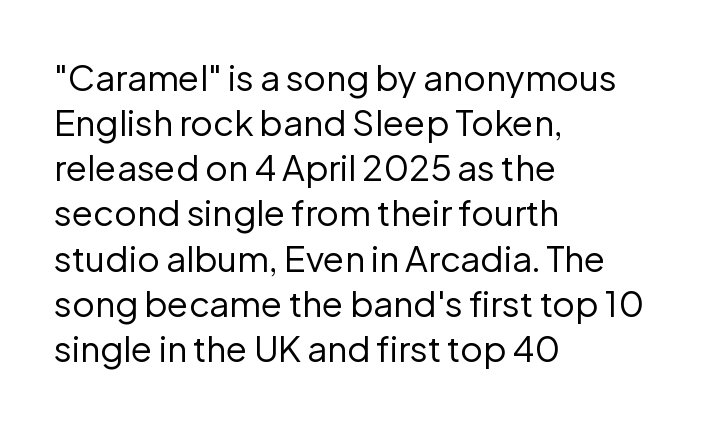
The foot of each line stays bare and open. Note the varied advance widths — an 'i' is clearly narrower than an 'm'. No chunkiness to these letters — they're not bold. Compared with typical paragraphs, the rows here are spaced about the same. Nothing sits at the stroke ends, so this counts as sans-serif.
